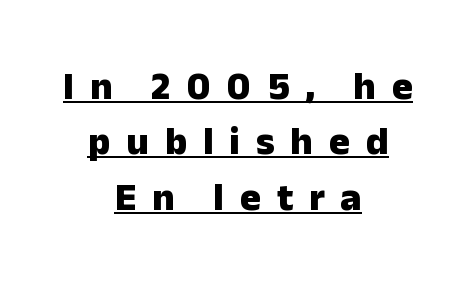
Students, note that the glyphs here are deliberately spaced far apart. Beneath each row of characters lies a ruled line. A typesetter would mark this as roman, not italic. Honestly, the row spacing looks completely unremarkable. This sample has the flowing, uneven cadence of proportional lettering.
